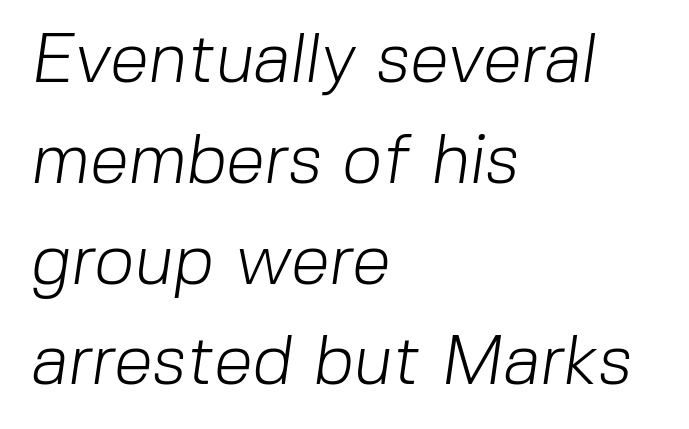
The designer went with a sans here, leaving each stem footless. Descenders are the only things crossing below the line. Spacing between characters is what you'd get straight out of the box. Bold? No — there's no thickening of the strokes. The space between consecutive lines is moderate.
